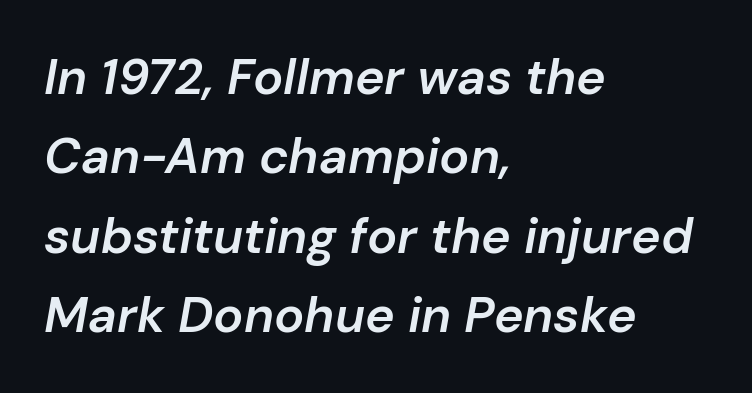
Do the characters align in a grid? No, the font is proportional. Summary of vertical rhythm: regular, with standard interline spacing. Does the weight exceed regular? Yes, but only to semibold. Each row of text sits above clean, open space.
